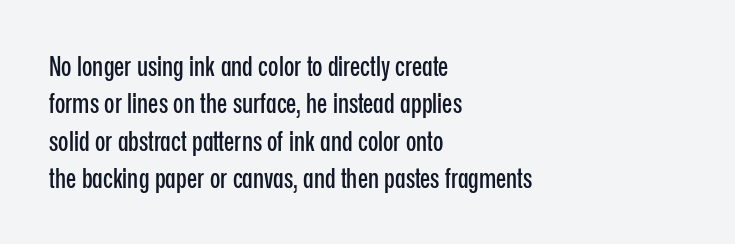
{"italic": "no", "underline": "no", "align": "left", "line_spacing": "normal", "line_spacing_ratio": 1.38, "letter_spacing": "normal", "letter_spacing_em": 0.0, "glyph_px": 27}
